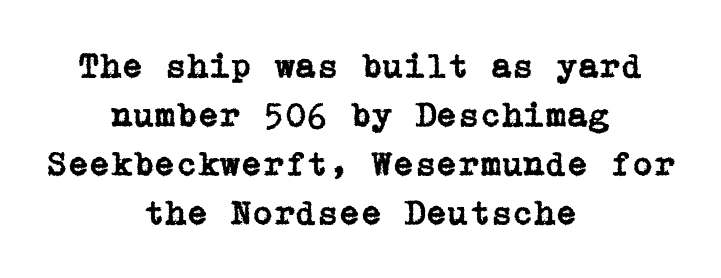
The image shows 35 px serif type, upright; set centered, normal line spacing (1.4x), normal letter spacing, not underlined; low stroke contrast and a medium x-height.
